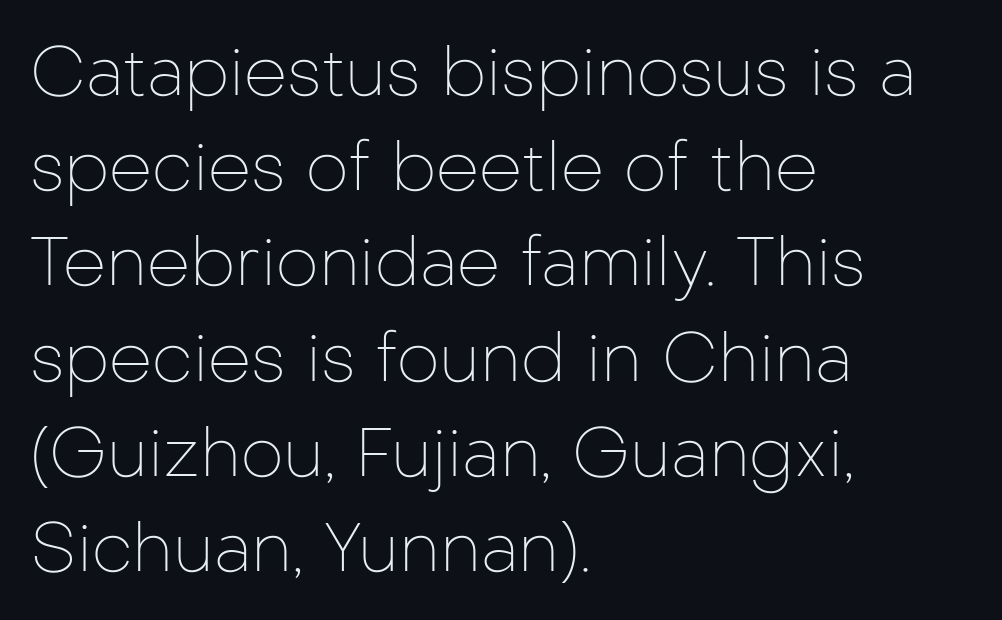
{"serif": "no", "italic": "no", "bold": "no", "weight": "thin", "width": "normal", "stroke_contrast": "low", "x_height": "medium", "monospaced": "no", "underline": "no", "align": "left", "line_spacing": "normal", "line_spacing_ratio": 1.4, "letter_spacing": "normal", "letter_spacing_em": 0.0, "glyph_px": 68}
